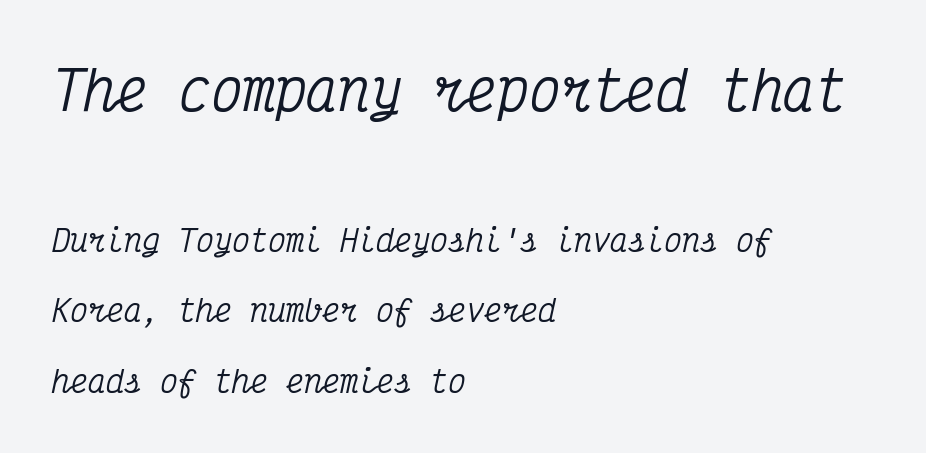
{"serif": "yes", "italic": "yes", "lean": "right", "slant_degrees": 12, "width": "condensed", "stroke_contrast": "medium", "x_height": "medium", "monospaced": "yes", "underline": "no", "align": "left", "line_spacing": "loose", "line_spacing_ratio": 2.35, "letter_spacing": "normal", "letter_spacing_em": 0.0, "larger_block": "first", "size_ratio": 1.77, "glyph_px": 53}
